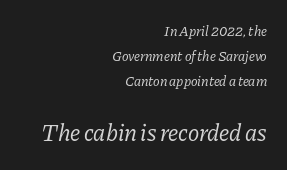
The cut favours lightness, reaching ordinary text weight at its darkest. You can tell it's italic because the verticals aren't actually vertical. Right-aligned paragraph, ragged on the left. Of the two passages, the one underneath uses the larger point size. Compared with typical body copy, the letter spacing here is the same.
